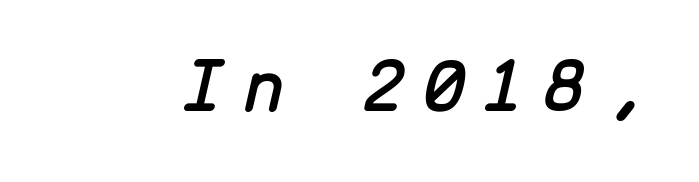
Q: Is the text italic (slanted)? A: Yes, it leans right by about 13 degrees.
Q: Is the text underlined? A: No.
Q: Is the spacing between letters normal or unusually wide? A: Unusually wide.
Q: Width (condensed, normal, or wide)? A: Normal.
Q: Stroke contrast? A: Low.
Q: x-height? A: Medium.
Q: Monospaced? A: Yes.
